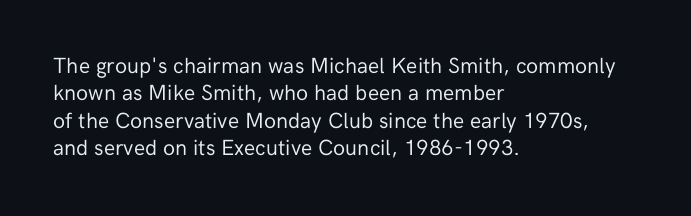
Counters stay open thanks to moderate or lighter strokes. All the whitespace from short lines collects on the right. Normally led — the rows are evenly, conventionally spaced. The glyphs are unaccompanied by any horizontal stroke below them.
